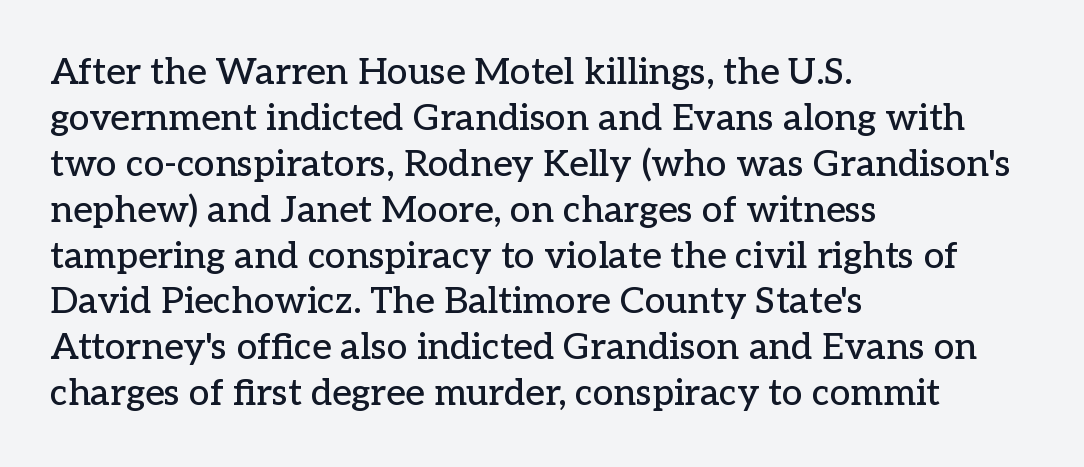
{"serif": "yes", "italic": "no", "width": "normal", "stroke_contrast": "low", "x_height": "medium", "monospaced": "no", "underline": "no", "align": "left", "line_spacing_ratio": 1.24, "letter_spacing": "normal", "letter_spacing_em": 0.0, "glyph_px": 37}
